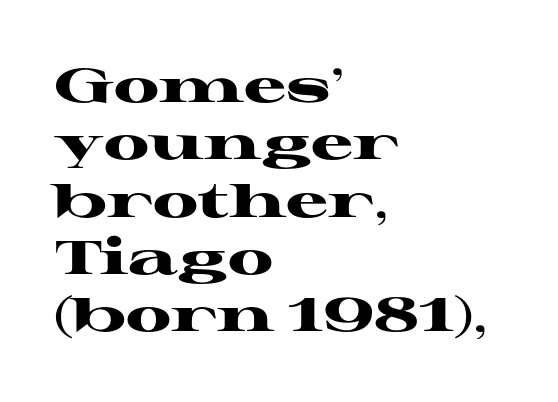
{"serif": "yes", "italic": "no", "bold": "yes", "weight": "heavy", "width": "wide", "stroke_contrast": "high", "x_height": "medium", "monospaced": "no", "underline": "no", "align": "left", "line_spacing_ratio": 1.22, "letter_spacing": "normal", "letter_spacing_em": 0.0, "glyph_px": 47}
